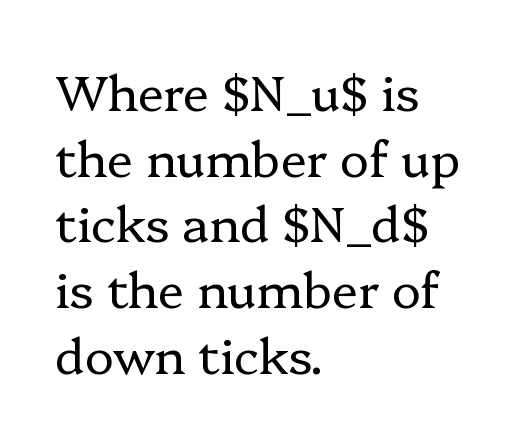
Q: Is the text bold? A: No.
Q: Is the text italic (slanted)? A: No, it is upright.
Q: Is the typeface a serif or a sans-serif typeface? A: Serif.
Q: Is the text underlined? A: No.
Q: How is the paragraph aligned? A: Left-aligned.
Q: Is the spacing between letters normal or unusually wide? A: Normal.
Q: Is the spacing between lines tight, normal or loose? A: Normal.
Q: Width (condensed, normal, or wide)? A: Normal.
Q: Stroke contrast? A: Low.
Q: x-height? A: Medium.
Q: Monospaced? A: No.
